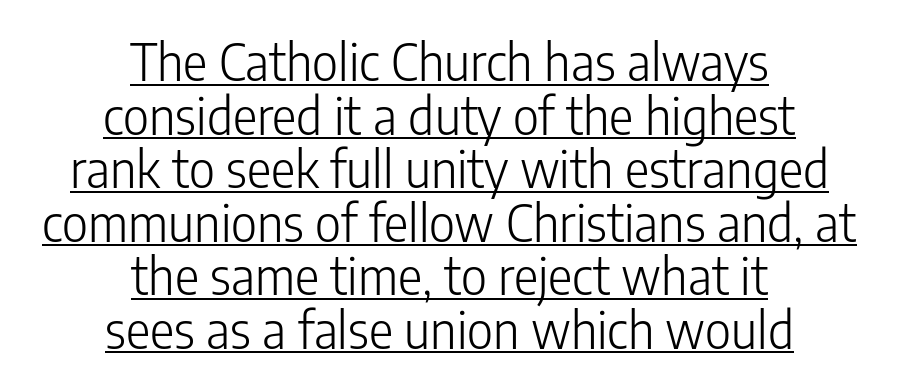
Q: Is the text bold? A: No.
Q: Is the text italic (slanted)? A: No, it is upright.
Q: Is the typeface a serif or a sans-serif typeface? A: Sans-serif.
Q: Is the text underlined? A: Yes.
Q: How is the paragraph aligned? A: Centered.
Q: Is the spacing between letters normal or unusually wide? A: Normal.
Q: Is the spacing between lines tight, normal or loose? A: Tight.
Q: Width (condensed, normal, or wide)? A: Condensed.
Q: Stroke contrast? A: Low.
Q: x-height? A: Medium.
Q: Monospaced? A: No.
